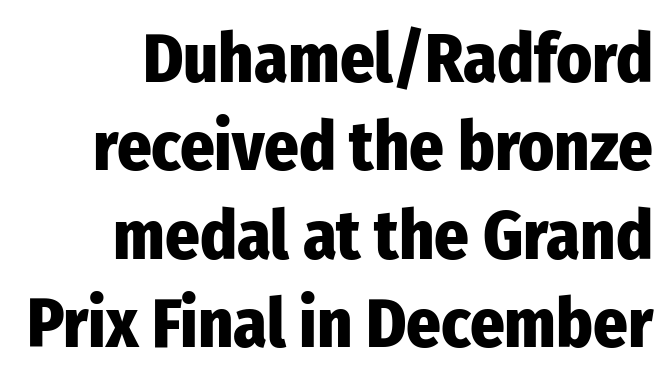
The image shows 68 px heavy, condensed sans-serif type, upright; set normal line spacing (1.3x), normal letter spacing, not underlined; low stroke contrast and a medium x-height.
